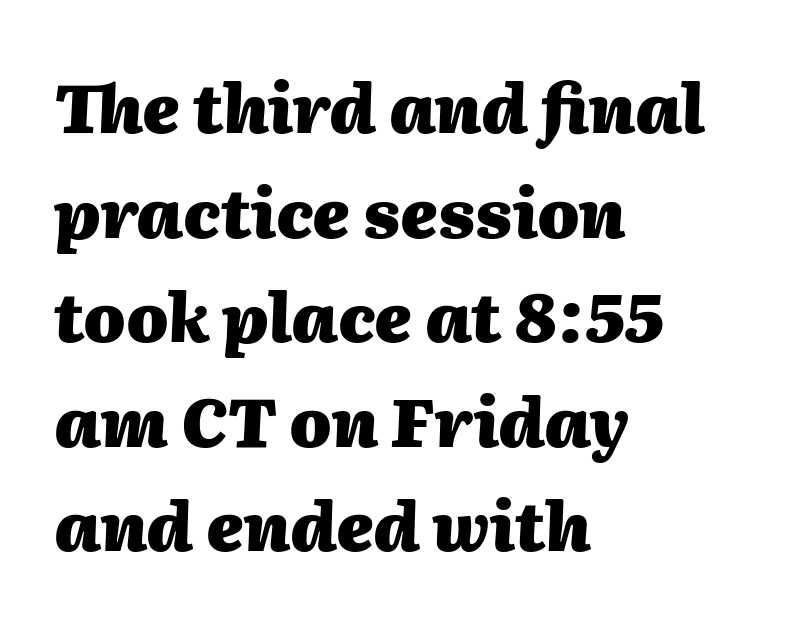
Q: Is the text bold? A: Yes.
Q: Is the text italic (slanted)? A: Yes, it leans right by about 2 degrees.
Q: Is the text underlined? A: No.
Q: How is the paragraph aligned? A: Left-aligned.
Q: Is the spacing between letters normal or unusually wide? A: Normal.
Q: Is the spacing between lines tight, normal or loose? A: Normal.
Q: Width (condensed, normal, or wide)? A: Normal.
Q: Stroke contrast? A: Medium.
Q: x-height? A: Medium.
Q: Monospaced? A: No.
